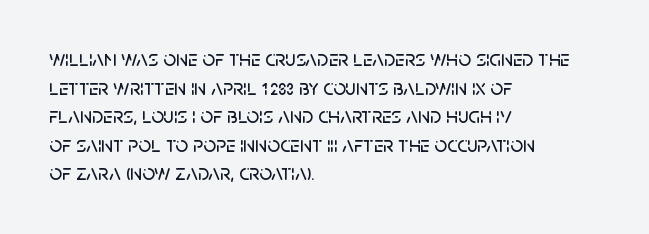
Q: Is the text italic (slanted)? A: No, it is upright.
Q: Is the text underlined? A: No.
Q: How is the paragraph aligned? A: Left-aligned.
Q: Is the spacing between letters normal or unusually wide? A: Normal.
Q: Is the spacing between lines tight, normal or loose? A: Normal.
